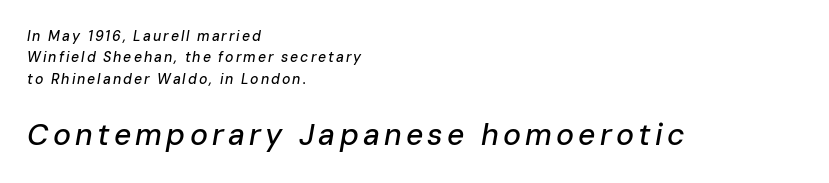
Q: Is the text italic (slanted)? A: Yes, it leans right by about 10 degrees.
Q: Is the text underlined? A: No.
Q: How is the paragraph aligned? A: Left-aligned.
Q: Is the spacing between lines tight, normal or loose? A: Normal.
Q: Which block of text is set in a larger size, the first (top) or the second (bottom)? A: The second (bottom) one.
Q: Width (condensed, normal, or wide)? A: Normal.
Q: Stroke contrast? A: Low.
Q: x-height? A: Medium.
Q: Monospaced? A: No.
